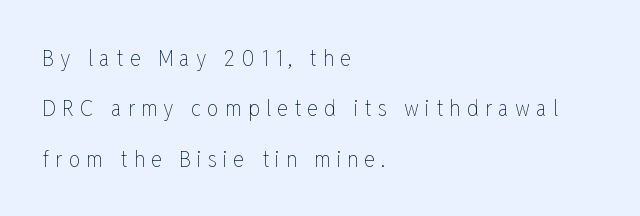
Q: Is the text bold? A: No.
Q: Is the text italic (slanted)? A: No, it is upright.
Q: Is the text underlined? A: No.
Q: How is the paragraph aligned? A: Left-aligned.
Q: Is the spacing between letters normal or unusually wide? A: Unusually wide.
Q: Is the spacing between lines tight, normal or loose? A: Loose.
